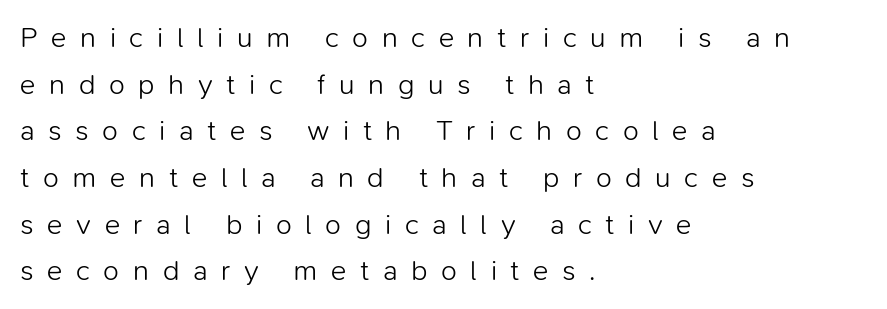
{"serif": "no", "italic": "no", "bold": "no", "weight": "light", "width": "normal", "stroke_contrast": "low", "x_height": "medium", "monospaced": "no", "underline": "no", "align": "left", "line_spacing": "normal", "line_spacing_ratio": 1.61, "letter_spacing": "wide", "letter_spacing_em": 0.47, "glyph_px": 29}
